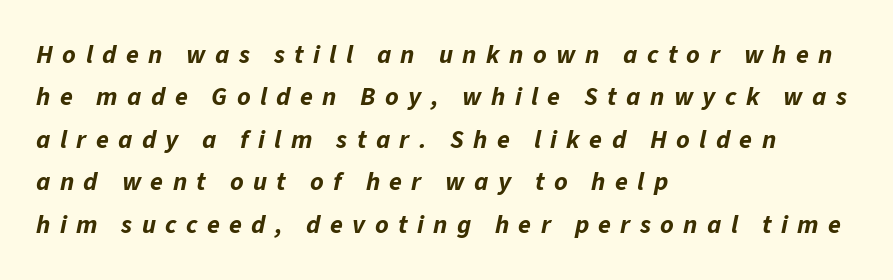
The image shows 26 px bold type, italic (leaning right); set left-aligned, normal line spacing (1.63x), unusually wide letter spacing (+0.36 em), not underlined.
